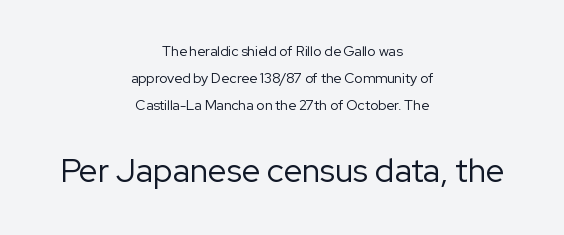
Q: Is the text bold? A: No.
Q: Is the text italic (slanted)? A: No, it is upright.
Q: Is the typeface a serif or a sans-serif typeface? A: Sans-serif.
Q: Is the text underlined? A: No.
Q: How is the paragraph aligned? A: Centered.
Q: Is the spacing between letters normal or unusually wide? A: Normal.
Q: Is the spacing between lines tight, normal or loose? A: Loose.
Q: Which block of text is set in a larger size, the first (top) or the second (bottom)? A: The second (bottom) one.
Q: Width (condensed, normal, or wide)? A: Normal.
Q: Stroke contrast? A: Low.
Q: x-height? A: Medium.
Q: Monospaced? A: No.
